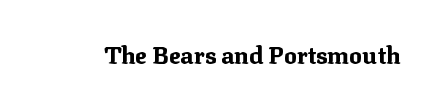
{"italic": "no", "bold": "yes", "underline": "no", "letter_spacing": "normal", "letter_spacing_em": 0.0, "glyph_px": 24}
